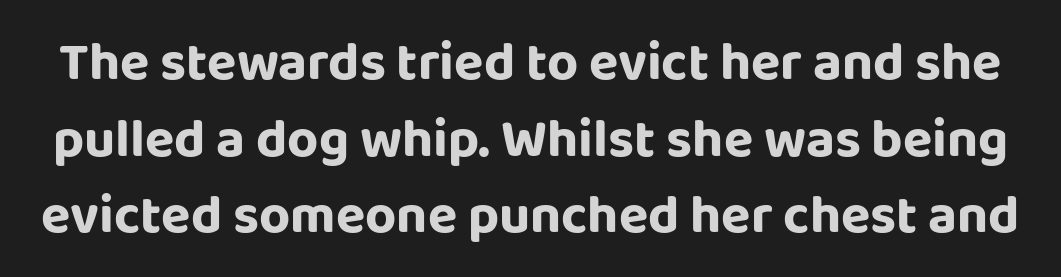
Q: Is the text italic (slanted)? A: No, it is upright.
Q: Is the typeface a serif or a sans-serif typeface? A: Sans-serif.
Q: Is the text underlined? A: No.
Q: Is the spacing between letters normal or unusually wide? A: Normal.
Q: Is the spacing between lines tight, normal or loose? A: Normal.
Q: Width (condensed, normal, or wide)? A: Normal.
Q: Stroke contrast? A: Low.
Q: x-height? A: Large.
Q: Monospaced? A: No.
